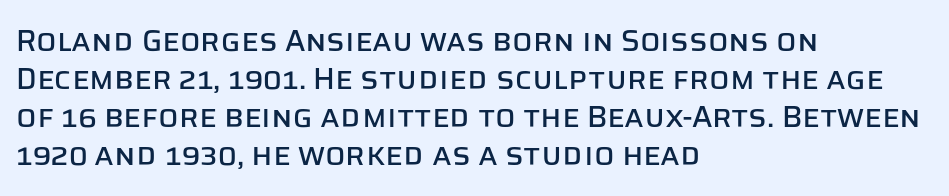
The image shows 30 px sans-serif type, upright; set left-aligned, normal line spacing (1.27x), normal letter spacing, not underlined; low stroke contrast and a large x-height.
